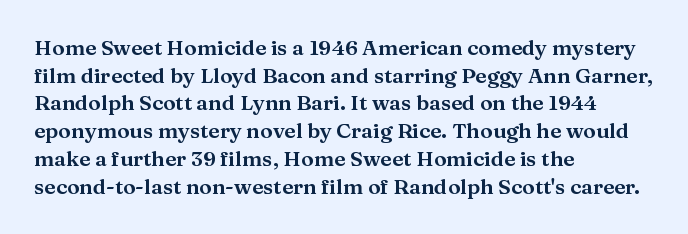
The image shows 21 px text type, upright; set left-aligned, normal line spacing (1.32x), normal letter spacing, not underlined.
